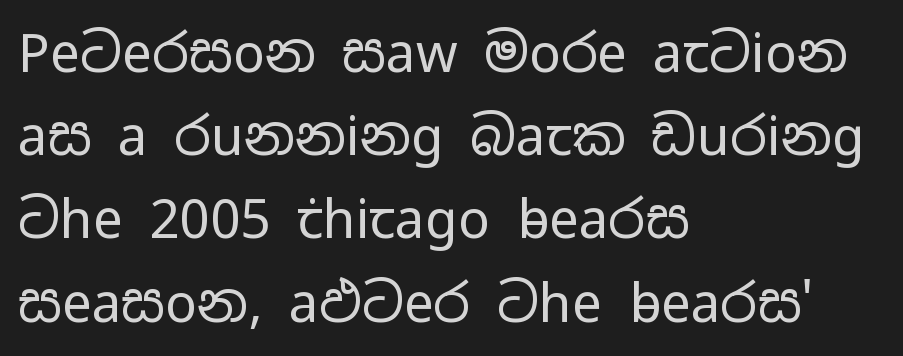
The image shows 53 px regular-weight, wide sans-serif type, upright; set left-aligned, normal line spacing (1.57x), normal letter spacing, not underlined; low stroke contrast and a medium x-height.
